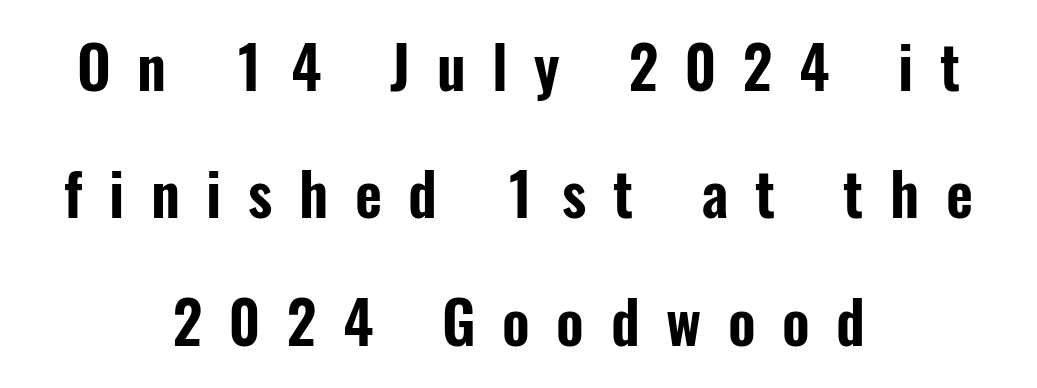
The image shows 59 px condensed sans-serif type, upright; set centered, loose line spacing (2.16x), unusually wide letter spacing (+0.45 em), not underlined; low stroke contrast and a medium x-height.
